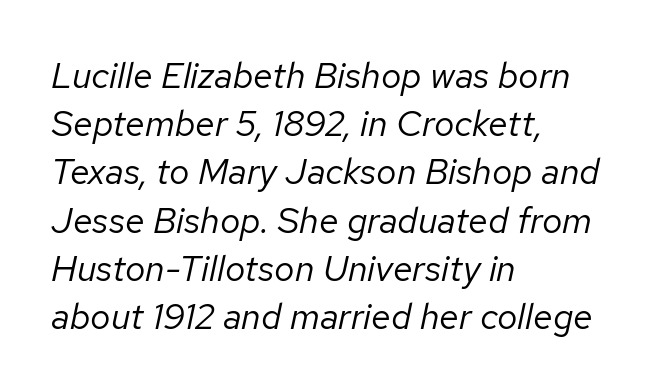
The image shows 36 px regular-weight type, italic (leaning right); set left-aligned, normal line spacing (1.34x), normal letter spacing, not underlined; low stroke contrast and a medium x-height.
